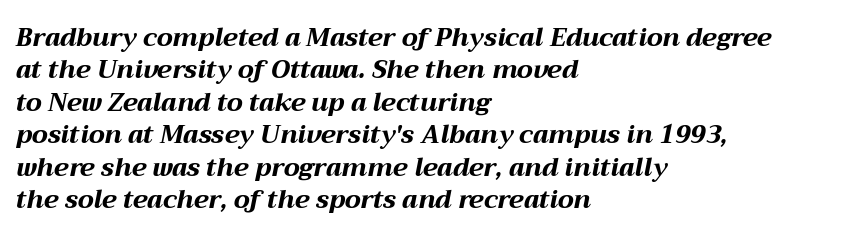
The image shows 25 px bold type, italic (leaning right); set left-aligned, normal line spacing (1.3x), normal letter spacing, not underlined.
